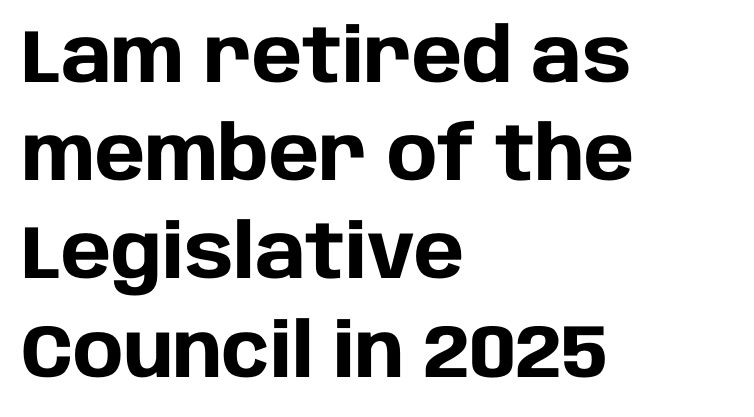
{"serif": "no", "italic": "no", "bold": "yes", "weight": "heavy", "width": "normal", "stroke_contrast": "low", "x_height": "large", "monospaced": "no", "underline": "no", "align": "left", "line_spacing": "normal", "line_spacing_ratio": 1.31, "letter_spacing": "normal", "letter_spacing_em": 0.0, "glyph_px": 75}
